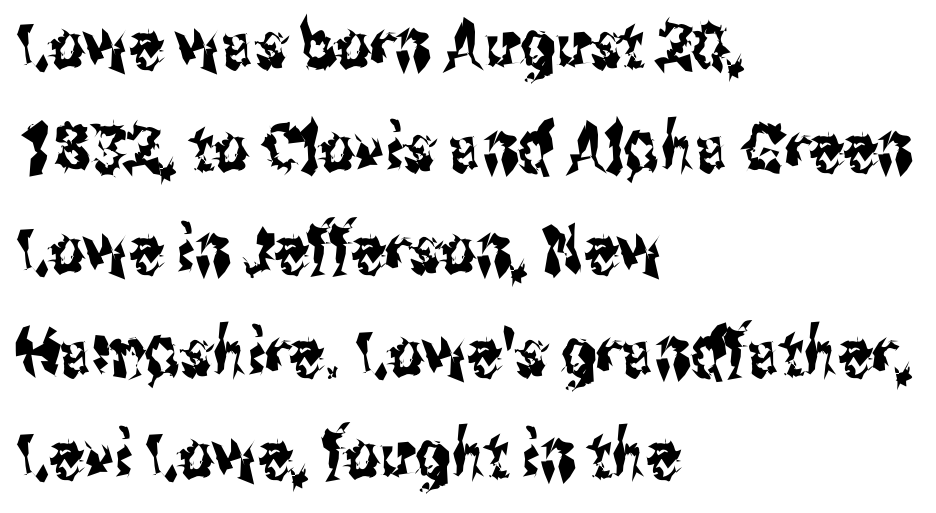
{"serif": "no", "italic": "no", "width": "condensed", "stroke_contrast": "medium", "x_height": "medium", "monospaced": "no", "underline": "no", "align": "left", "line_spacing": "normal", "line_spacing_ratio": 1.53, "letter_spacing": "normal", "letter_spacing_em": 0.0, "glyph_px": 67}
